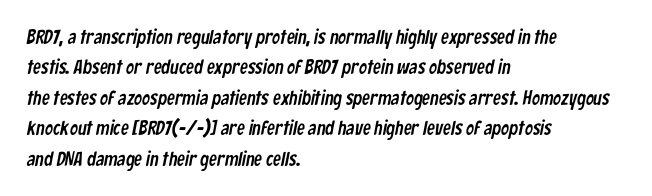
{"underline": "no", "align": "left", "line_spacing": "normal", "line_spacing_ratio": 1.52, "letter_spacing": "normal", "letter_spacing_em": 0.0, "glyph_px": 20}
